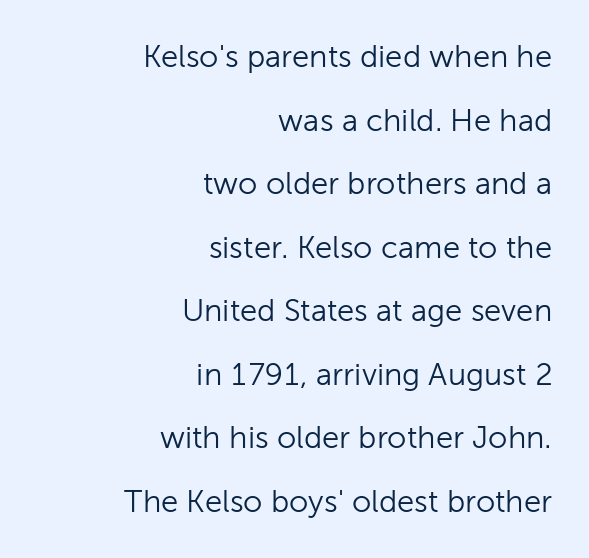
{"serif": "no", "italic": "no", "bold": "no", "weight": "light", "width": "normal", "stroke_contrast": "low", "x_height": "medium", "monospaced": "no", "underline": "no", "align": "right", "line_spacing": "loose", "line_spacing_ratio": 2.05, "letter_spacing": "normal", "letter_spacing_em": 0.0, "glyph_px": 31}
